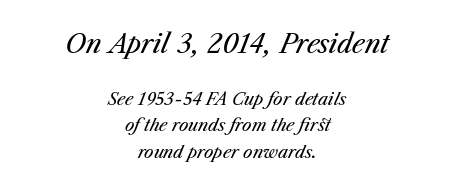
Q: Is the text bold? A: No.
Q: Is the text italic (slanted)? A: Yes, it leans right by about 23 degrees.
Q: Is the text underlined? A: No.
Q: How is the paragraph aligned? A: Centered.
Q: Is the spacing between letters normal or unusually wide? A: Normal.
Q: Is the spacing between lines tight, normal or loose? A: Normal.
Q: Which block of text is set in a larger size, the first (top) or the second (bottom)? A: The first (top) one.
